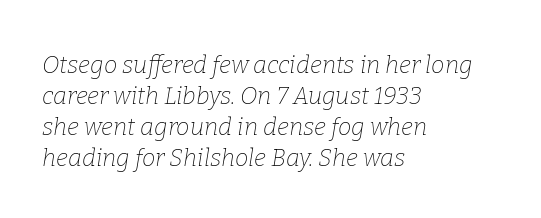
Words appear dense and cohesive because spacing is normal. Each new line begins a customary step beneath the previous one. Only glyphs here, with clear space below each row. The passage shown leans; its letterforms are oblique.
